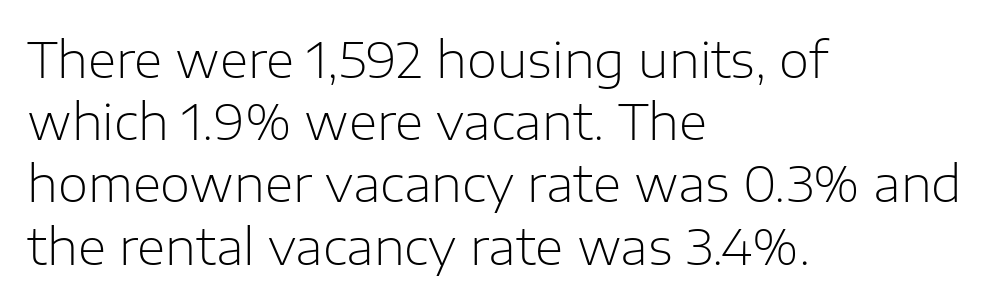
Q: Is the text bold? A: No.
Q: Is the text italic (slanted)? A: No, it is upright.
Q: Is the typeface a serif or a sans-serif typeface? A: Sans-serif.
Q: Is the text underlined? A: No.
Q: How is the paragraph aligned? A: Left-aligned.
Q: Is the spacing between letters normal or unusually wide? A: Normal.
Q: Is the spacing between lines tight, normal or loose? A: Normal.
Q: Width (condensed, normal, or wide)? A: Normal.
Q: Stroke contrast? A: Low.
Q: x-height? A: Medium.
Q: Monospaced? A: No.
